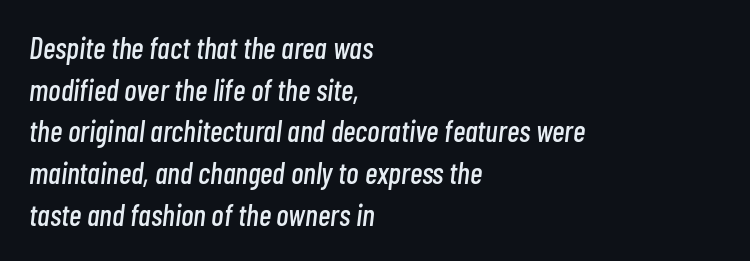
You could call the tracking neutral — neither tight nor loose. Does the lettering tilt? It does — this is italic. Nobody drew a line under any word here. Character widths vary here, with narrow letters taking less room than wide ones.
